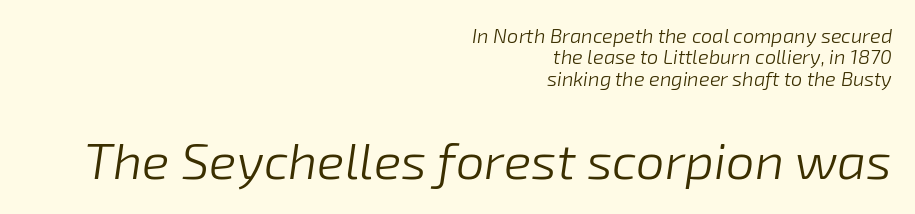
The image shows 51 px light type, italic (leaning right); set right-aligned, tight line spacing (1.07x), normal letter spacing, not underlined; the second (bottom) block is 2.55x larger; low stroke contrast and a medium x-height.
